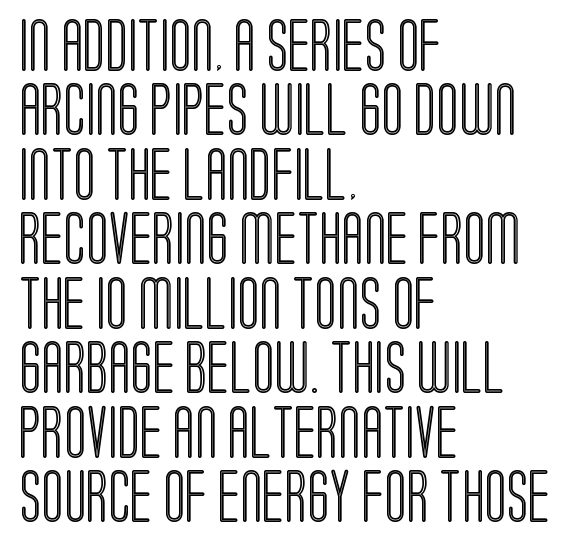
These lines were composed using upright roman letters. Does extra space separate the letters? No, they use regular spacing. The ragged edge is on the right, which tells us the setting is flush left. Spacing verdict: proportional, widths tailored to each character. The words here are not underlined.
